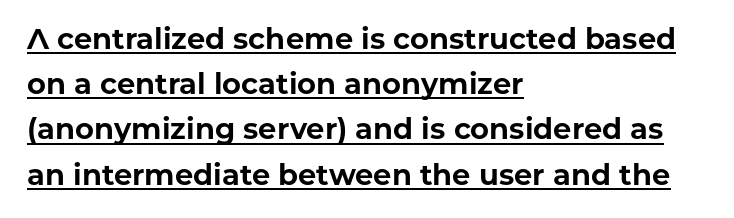
Q: Is the text bold? A: Yes.
Q: Is the text italic (slanted)? A: No, it is upright.
Q: Is the typeface a serif or a sans-serif typeface? A: Sans-serif.
Q: Is the text underlined? A: Yes.
Q: How is the paragraph aligned? A: Left-aligned.
Q: Is the spacing between letters normal or unusually wide? A: Normal.
Q: Is the spacing between lines tight, normal or loose? A: Normal.
Q: Width (condensed, normal, or wide)? A: Normal.
Q: Stroke contrast? A: Low.
Q: x-height? A: Medium.
Q: Monospaced? A: No.
